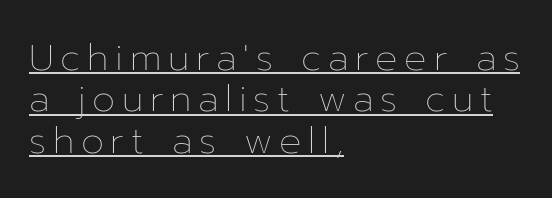
Q: Is the text bold? A: No.
Q: Is the text italic (slanted)? A: No, it is upright.
Q: Is the text underlined? A: Yes.
Q: How is the paragraph aligned? A: Left-aligned.
Q: Is the spacing between lines tight, normal or loose? A: Tight.
Q: Width (condensed, normal, or wide)? A: Normal.
Q: Stroke contrast? A: Low.
Q: x-height? A: Medium.
Q: Monospaced? A: No.
